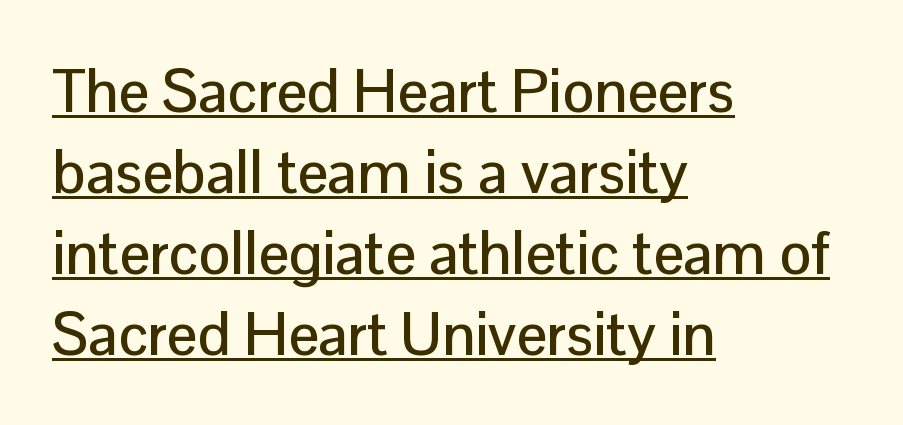
Q: Is the text italic (slanted)? A: No, it is upright.
Q: Is the typeface a serif or a sans-serif typeface? A: Sans-serif.
Q: Is the text underlined? A: Yes.
Q: How is the paragraph aligned? A: Left-aligned.
Q: Is the spacing between letters normal or unusually wide? A: Normal.
Q: Is the spacing between lines tight, normal or loose? A: Normal.
Q: Width (condensed, normal, or wide)? A: Normal.
Q: Stroke contrast? A: Low.
Q: x-height? A: Medium.
Q: Monospaced? A: No.
